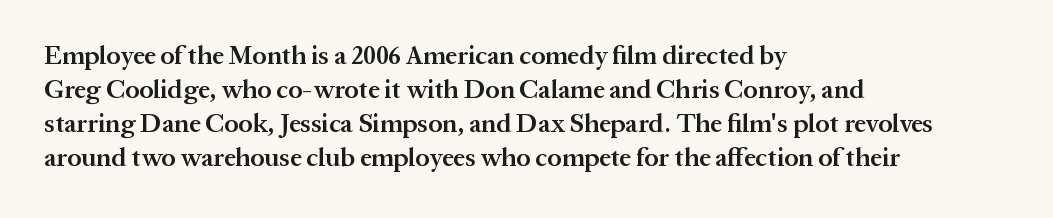
Q: Is the text bold? A: Semi-bold.
Q: Is the text italic (slanted)? A: No, it is upright.
Q: Is the text underlined? A: No.
Q: How is the paragraph aligned? A: Left-aligned.
Q: Is the spacing between letters normal or unusually wide? A: Normal.
Q: Is the spacing between lines tight, normal or loose? A: Normal.
